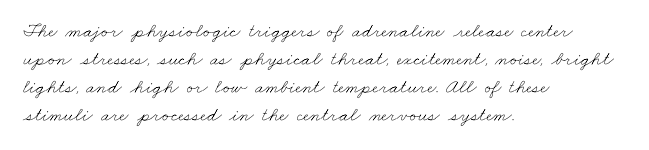
Compared with a centered layout, this one pins lines to the left instead. Tracking here is standard; glyphs follow each other at the usual distance. Nobody drew a line under any word here. Weight: regular or lighter. These lines sit exactly where default settings would place them.
